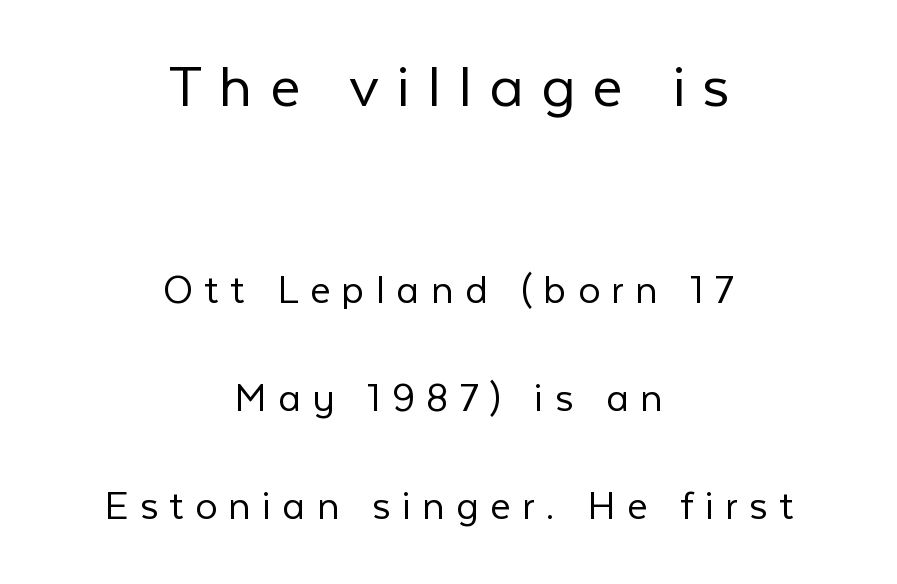
Q: Is the text bold? A: No.
Q: Is the text italic (slanted)? A: No, it is upright.
Q: Is the typeface a serif or a sans-serif typeface? A: Sans-serif.
Q: Is the text underlined? A: No.
Q: How is the paragraph aligned? A: Centered.
Q: Is the spacing between letters normal or unusually wide? A: Unusually wide.
Q: Is the spacing between lines tight, normal or loose? A: Loose.
Q: Which block of text is set in a larger size, the first (top) or the second (bottom)? A: The first (top) one.
Q: Width (condensed, normal, or wide)? A: Normal.
Q: Stroke contrast? A: Low.
Q: x-height? A: Medium.
Q: Monospaced? A: No.
